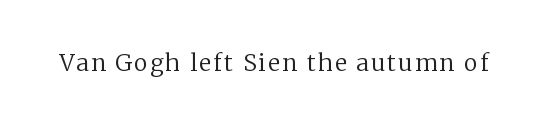
Honestly, there is no underline to notice here at all. This is roman type, the default non-slanted kind. Weight: not bold — regular or lighter.
